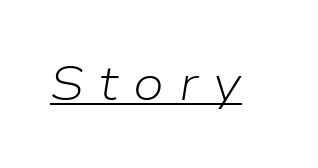
Q: Is the text bold? A: No.
Q: Is the text italic (slanted)? A: Yes, it leans right by about 9 degrees.
Q: Is the text underlined? A: Yes.
Q: Is the spacing between letters normal or unusually wide? A: Unusually wide.
Q: Width (condensed, normal, or wide)? A: Normal.
Q: Stroke contrast? A: Low.
Q: x-height? A: Medium.
Q: Monospaced? A: No.
